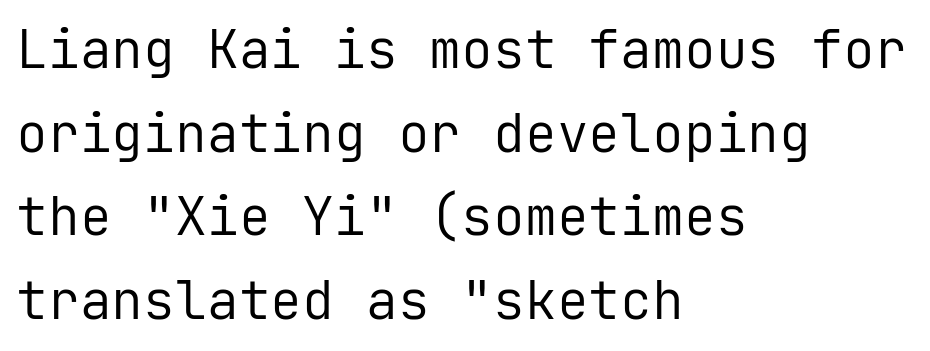
{"serif": "no", "italic": "no", "bold": "no", "weight": "regular", "width": "normal", "stroke_contrast": "low", "x_height": "medium", "monospaced": "yes", "underline": "no", "align": "left", "line_spacing": "normal", "line_spacing_ratio": 1.58, "letter_spacing": "normal", "letter_spacing_em": 0.0, "glyph_px": 53}
